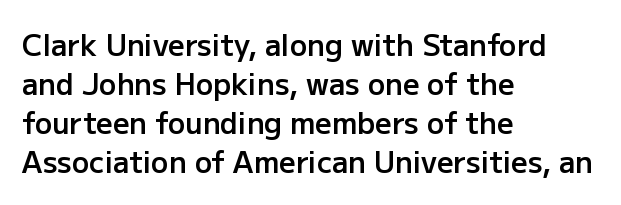
{"serif": "no", "italic": "no", "bold": "semi", "weight": "semibold", "width": "normal", "stroke_contrast": "low", "x_height": "medium", "monospaced": "no", "underline": "no", "align": "left", "line_spacing": "normal", "line_spacing_ratio": 1.35, "letter_spacing": "normal", "letter_spacing_em": 0.0, "glyph_px": 29}
